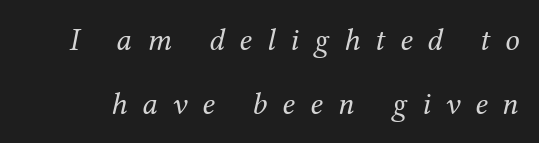
The typeface chosen for these lines features serifs. Is this a heavy cut? Hardly; it is regular or lighter. These lines stand farther apart than default settings would place them. The passage shown has open, widely tracked lettering throughout. You could not count columns in this text — the font is proportionally spaced. Honestly, there is no underline to notice here at all.
